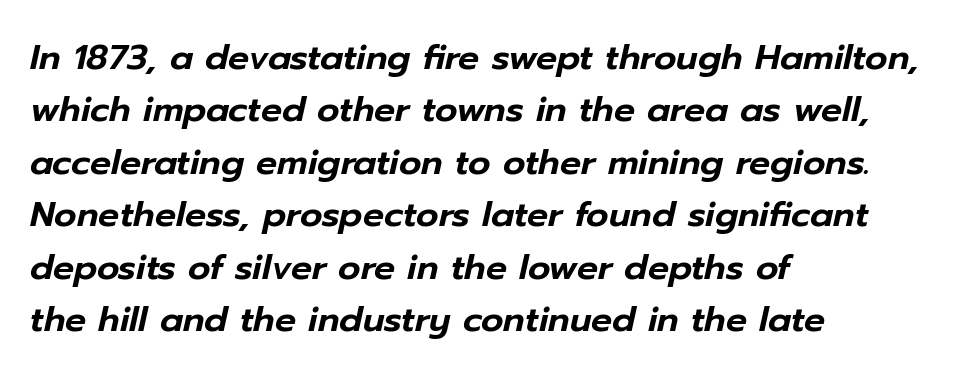
Q: Is the text italic (slanted)? A: Yes, it leans right by about 12 degrees.
Q: Is the text underlined? A: No.
Q: How is the paragraph aligned? A: Left-aligned.
Q: Is the spacing between letters normal or unusually wide? A: Normal.
Q: Is the spacing between lines tight, normal or loose? A: Normal.
Q: Width (condensed, normal, or wide)? A: Normal.
Q: Stroke contrast? A: Low.
Q: x-height? A: Medium.
Q: Monospaced? A: No.
